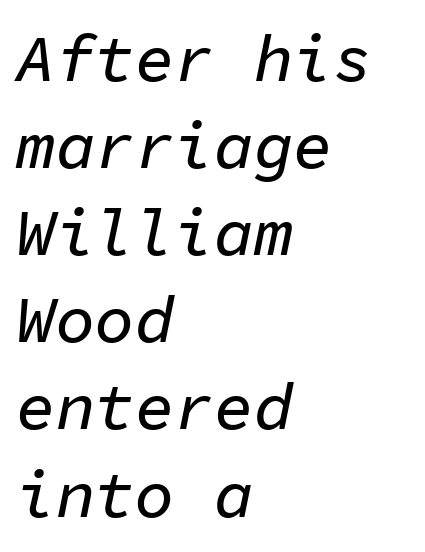
Q: Is the text italic (slanted)? A: Yes, it leans right by about 11 degrees.
Q: Is the text underlined? A: No.
Q: How is the paragraph aligned? A: Left-aligned.
Q: Is the spacing between letters normal or unusually wide? A: Normal.
Q: Is the spacing between lines tight, normal or loose? A: Normal.
Q: Width (condensed, normal, or wide)? A: Normal.
Q: Stroke contrast? A: Low.
Q: x-height? A: Medium.
Q: Monospaced? A: Yes.
